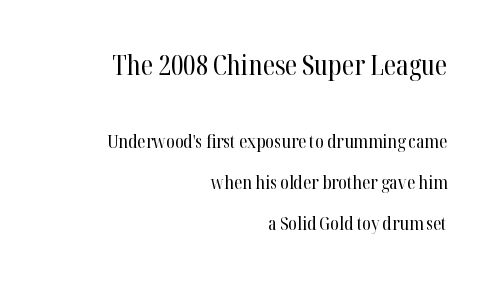
Q: Is the text bold? A: No.
Q: Is the text italic (slanted)? A: No, it is upright.
Q: Is the typeface a serif or a sans-serif typeface? A: Serif.
Q: Is the text underlined? A: No.
Q: How is the paragraph aligned? A: Right-aligned.
Q: Is the spacing between letters normal or unusually wide? A: Normal.
Q: Is the spacing between lines tight, normal or loose? A: Loose.
Q: Which block of text is set in a larger size, the first (top) or the second (bottom)? A: The first (top) one.
Q: Width (condensed, normal, or wide)? A: Condensed.
Q: Stroke contrast? A: High.
Q: x-height? A: Medium.
Q: Monospaced? A: No.
